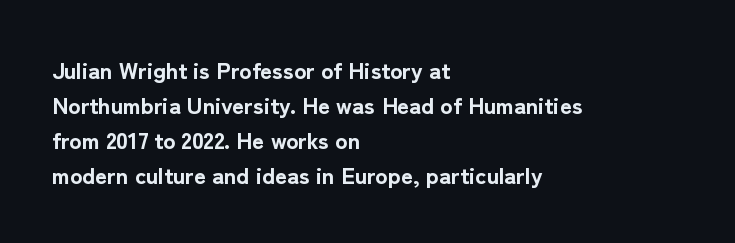
{"italic": "no", "bold": "yes", "underline": "no", "align": "left", "line_spacing": "normal", "line_spacing_ratio": 1.52, "letter_spacing": "normal", "letter_spacing_em": 0.0, "glyph_px": 23}
